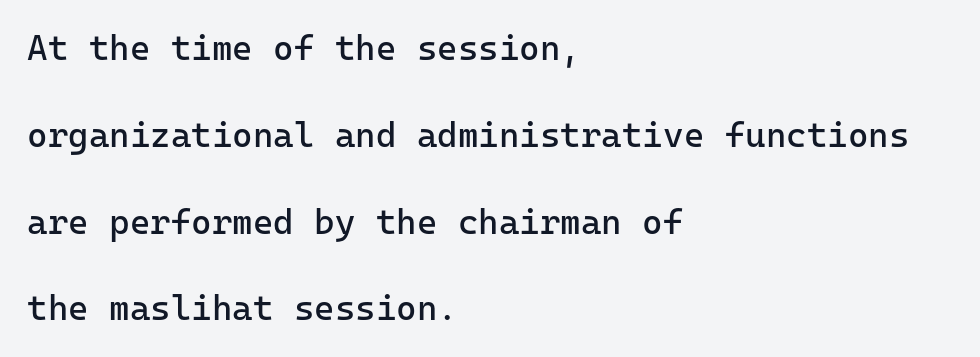
The image shows 35 px regular-weight sans-serif type, upright, monospaced; set left-aligned, loose line spacing (2.48x), normal letter spacing, not underlined; low stroke contrast and a medium x-height.
